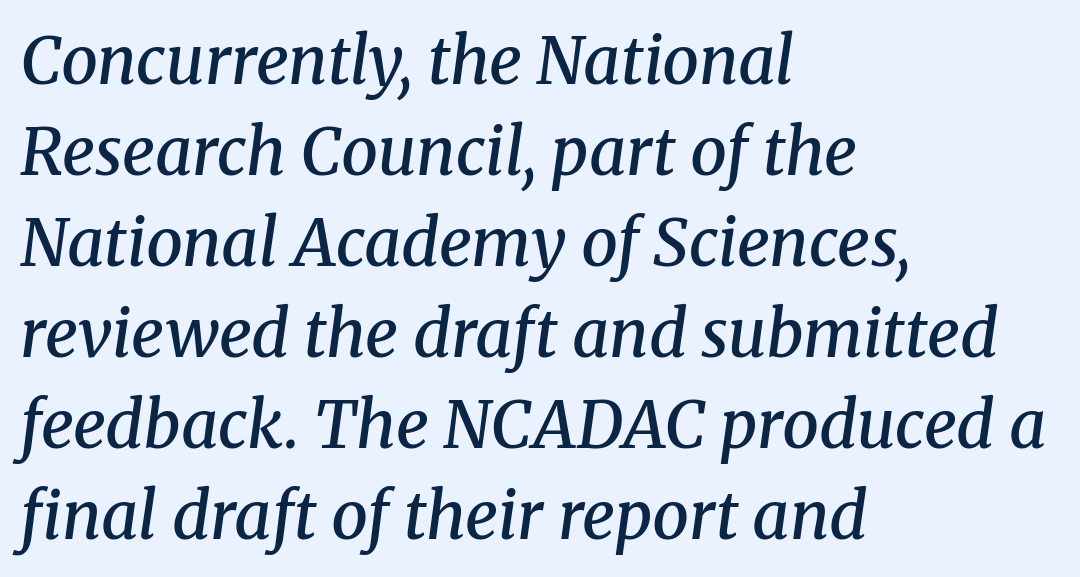
Does the lettering tilt? It does — this is italic. Plain, unruled lines of type. The letters are semibold — heavier than regular but short of a full bold. Default kerning and tracking; the words read as compact shapes. The passage shown is typed in a proportional face where columns would drift.
